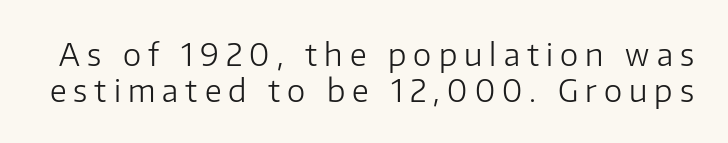
Q: Is the text bold? A: No.
Q: Is the text italic (slanted)? A: No, it is upright.
Q: Is the typeface a serif or a sans-serif typeface? A: Sans-serif.
Q: Is the text underlined? A: No.
Q: Is the spacing between letters normal or unusually wide? A: Unusually wide.
Q: Is the spacing between lines tight, normal or loose? A: Tight.
Q: Width (condensed, normal, or wide)? A: Normal.
Q: Stroke contrast? A: Low.
Q: x-height? A: Medium.
Q: Monospaced? A: No.
